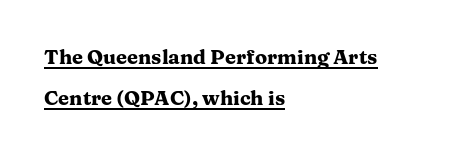
{"italic": "no", "bold": "yes", "underline": "yes", "align": "left", "line_spacing": "loose", "line_spacing_ratio": 2.03, "letter_spacing": "normal", "letter_spacing_em": 0.0, "glyph_px": 20}
